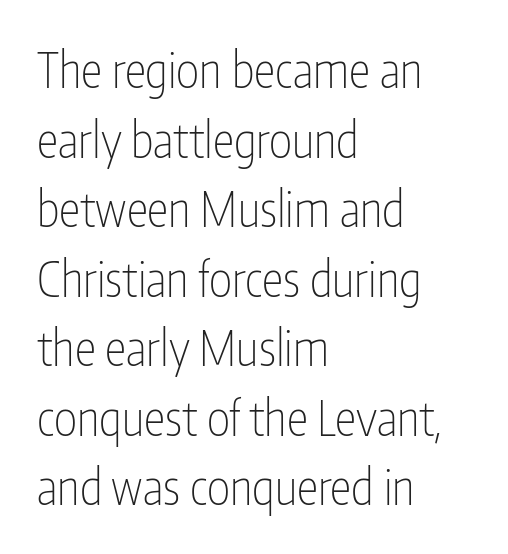
Q: Is the text bold? A: No.
Q: Is the text italic (slanted)? A: No, it is upright.
Q: Is the typeface a serif or a sans-serif typeface? A: Sans-serif.
Q: Is the text underlined? A: No.
Q: How is the paragraph aligned? A: Left-aligned.
Q: Is the spacing between letters normal or unusually wide? A: Normal.
Q: Is the spacing between lines tight, normal or loose? A: Normal.
Q: Width (condensed, normal, or wide)? A: Condensed.
Q: Stroke contrast? A: Low.
Q: x-height? A: Medium.
Q: Monospaced? A: No.
